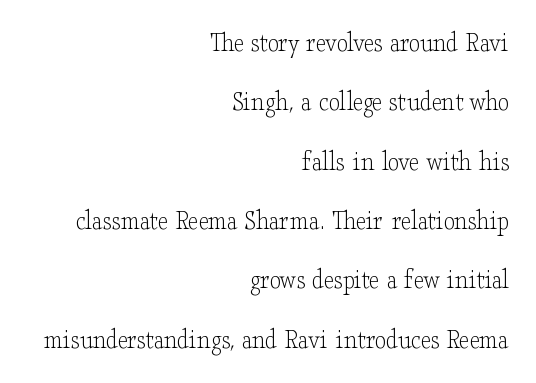
The image shows 28 px light, wide serif type, upright; set right-aligned, loose line spacing (2.12x), normal letter spacing, not underlined; low stroke contrast and a small x-height.
